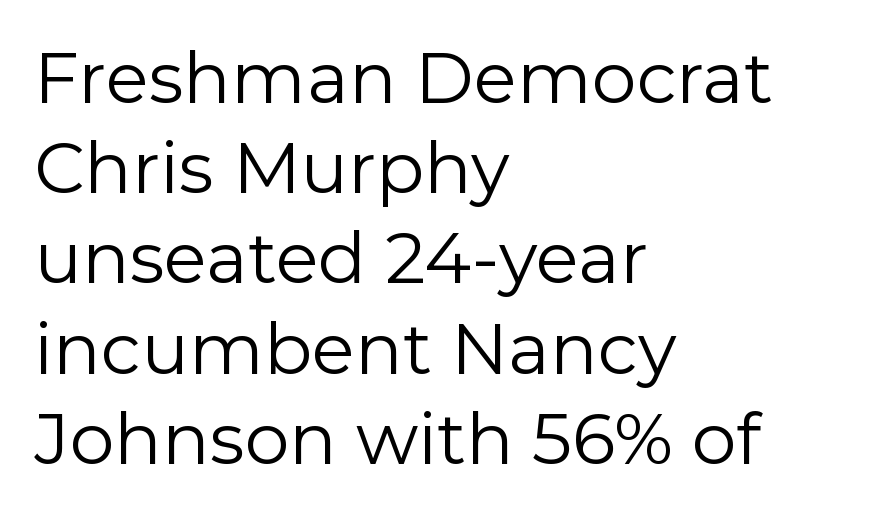
The image shows 71 px regular-weight sans-serif type, upright; set left-aligned, normal line spacing (1.27x), normal letter spacing, not underlined; low stroke contrast and a medium x-height.
